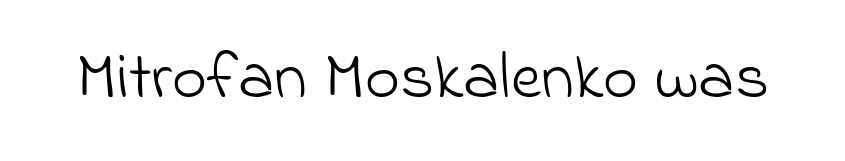
Q: Is the text bold? A: No.
Q: Is the typeface a serif or a sans-serif typeface? A: Sans-serif.
Q: Is the text underlined? A: No.
Q: Is the spacing between letters normal or unusually wide? A: Normal.
Q: Width (condensed, normal, or wide)? A: Normal.
Q: Stroke contrast? A: Low.
Q: x-height? A: Small.
Q: Monospaced? A: No.
